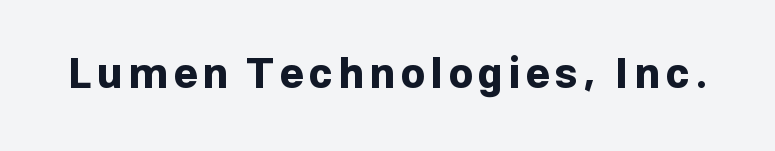
{"serif": "no", "italic": "no", "bold": "yes", "weight": "bold", "width": "normal", "stroke_contrast": "low", "x_height": "medium", "monospaced": "no", "underline": "no", "glyph_px": 42}
